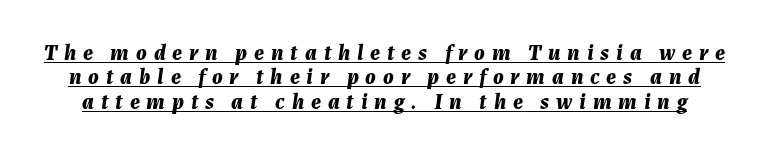
Q: Is the text bold? A: Yes.
Q: Is the text italic (slanted)? A: Yes, it leans right by about 7 degrees.
Q: Is the text underlined? A: Yes.
Q: Is the spacing between letters normal or unusually wide? A: Unusually wide.
Q: Is the spacing between lines tight, normal or loose? A: Tight.
